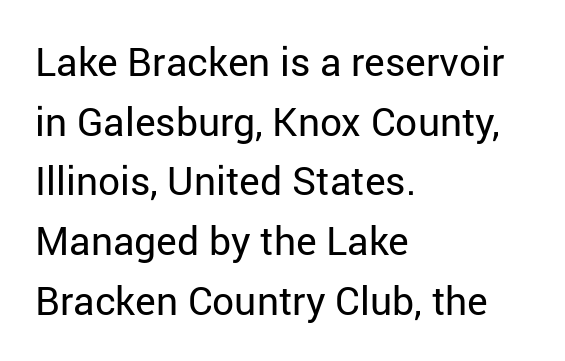
Q: Is the text bold? A: No.
Q: Is the text italic (slanted)? A: No, it is upright.
Q: Is the typeface a serif or a sans-serif typeface? A: Sans-serif.
Q: Is the text underlined? A: No.
Q: How is the paragraph aligned? A: Left-aligned.
Q: Is the spacing between letters normal or unusually wide? A: Normal.
Q: Is the spacing between lines tight, normal or loose? A: Normal.
Q: Width (condensed, normal, or wide)? A: Normal.
Q: Stroke contrast? A: Low.
Q: x-height? A: Medium.
Q: Monospaced? A: No.
